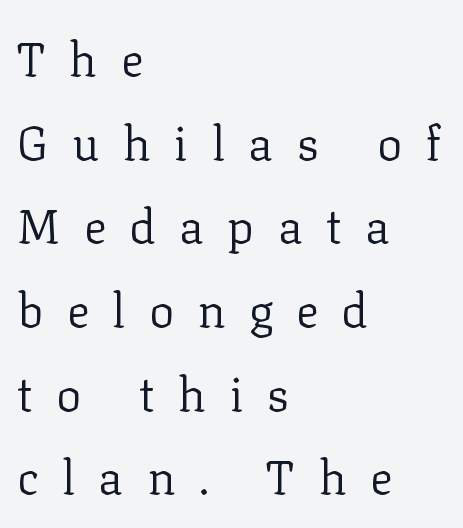
No extra ink here — the face is not bold. Here the glyphs are tracked loosely, breaking word shapes into spaced letters. The letters stand straight up with perfectly vertical stems. Regarding serifs, this sample has them. Reading down the block, your eye returns to a fixed left position each line.
